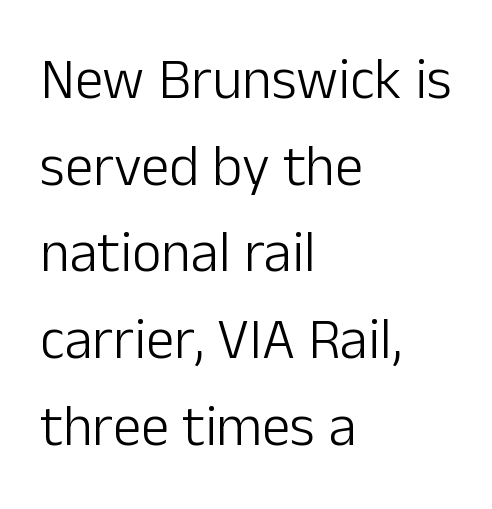
{"serif": "no", "italic": "no", "bold": "no", "weight": "light", "width": "normal", "stroke_contrast": "low", "x_height": "medium", "monospaced": "no", "underline": "no", "align": "left", "line_spacing": "normal", "line_spacing_ratio": 1.52, "letter_spacing": "normal", "letter_spacing_em": 0.0, "glyph_px": 57}
